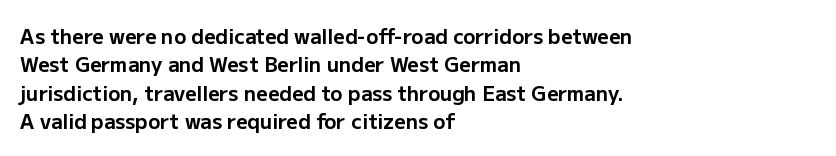
{"italic": "no", "bold": "yes", "underline": "no", "align": "left", "line_spacing": "normal", "line_spacing_ratio": 1.42, "letter_spacing": "normal", "letter_spacing_em": 0.0, "glyph_px": 20}
